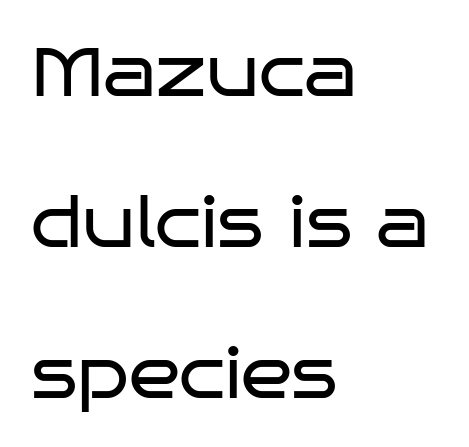
Regarding serifs, this sample does without them. Each new line begins a long way beneath the previous one. Looks like regular typesetting: each glyph gets only the width it needs. A clean baseline with only descenders dipping below it.
